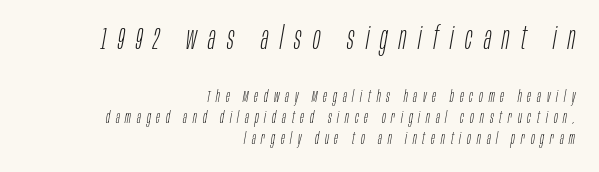
{"italic": "yes", "lean": "right", "slant_degrees": 10, "bold": "no", "weight": "light", "width": "condensed", "stroke_contrast": "low", "x_height": "large", "monospaced": "no", "underline": "no", "align": "right", "line_spacing": "normal", "line_spacing_ratio": 1.3, "letter_spacing": "wide", "letter_spacing_em": 0.37, "larger_block": "first", "size_ratio": 1.94, "glyph_px": 31}
